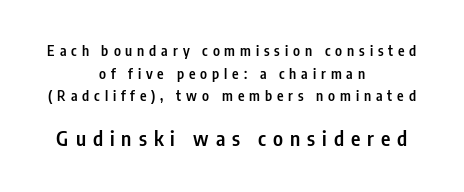
Normally led — the rows are evenly, conventionally spaced. The rendering uses a semibold face; strokes are thickened but not to full bold. Descender tails drop into unmarked territory. When letters stand straight like this, we call the style roman or upright.
